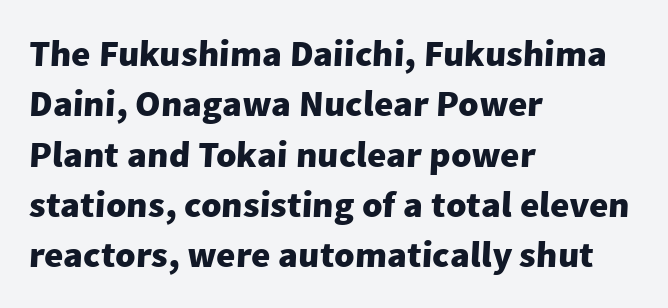
The image shows 37 px heavy sans-serif type; set left-aligned, normal line spacing (1.36x), normal letter spacing, not underlined; low stroke contrast and a medium x-height.
